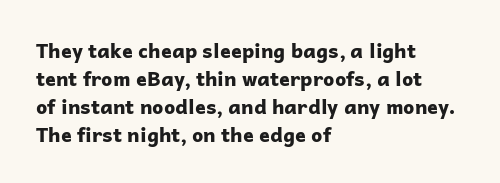
The image shows 20 px bold type, upright; set left-aligned, normal line spacing (1.4x), normal letter spacing, not underlined.
